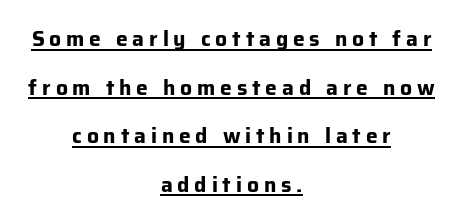
Q: Is the text bold? A: Yes.
Q: Is the text italic (slanted)? A: No, it is upright.
Q: Is the text underlined? A: Yes.
Q: How is the paragraph aligned? A: Centered.
Q: Is the spacing between letters normal or unusually wide? A: Unusually wide.
Q: Is the spacing between lines tight, normal or loose? A: Loose.
